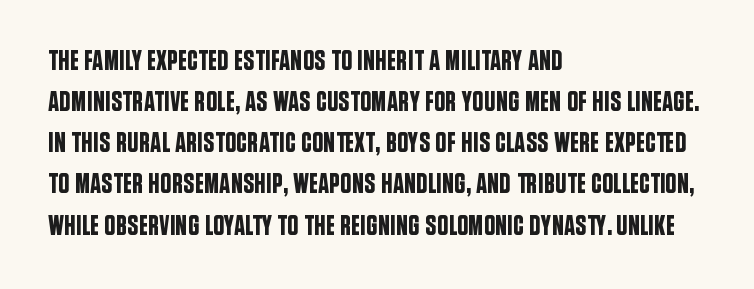
{"serif": "no", "italic": "no", "width": "condensed", "stroke_contrast": "low", "x_height": "large", "monospaced": "no", "underline": "no", "align": "left", "line_spacing": "normal", "line_spacing_ratio": 1.47, "letter_spacing": "normal", "letter_spacing_em": 0.0, "glyph_px": 28}
